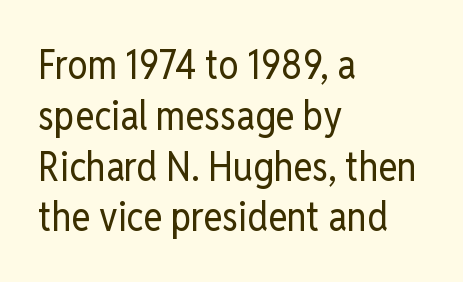
Serif or sans? Sans — the stroke terminals are bare. Letters rest on an invisible, unmarked baseline. These lines are rendered in a variable-pitch font. Caption: face not bold, strokes unweighted. Each new line begins a customary step beneath the previous one.
